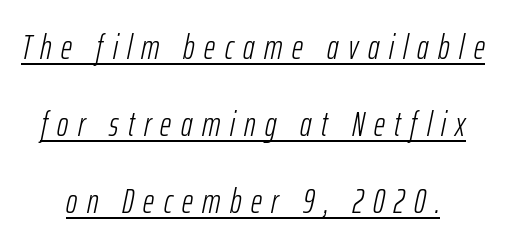
The image shows 34 px light, condensed type, italic (leaning right); set loose line spacing (2.27x), unusually wide letter spacing (+0.28 em), underlined; low stroke contrast and a medium x-height.
